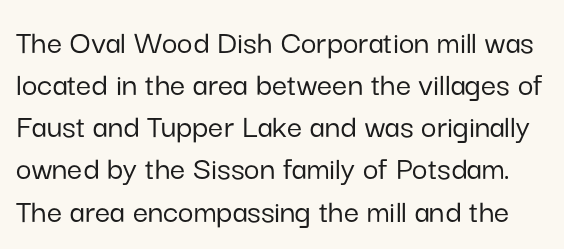
The image shows 34 px sans-serif type, upright; set line spacing 1.24x, normal letter spacing, not underlined; low stroke contrast and a medium x-height.
